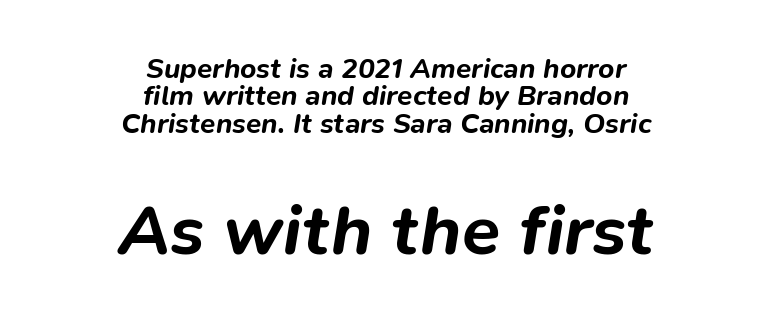
{"italic": "yes", "lean": "right", "slant_degrees": 9, "bold": "yes", "weight": "bold", "width": "normal", "stroke_contrast": "low", "x_height": "medium", "monospaced": "no", "underline": "no", "align": "center", "line_spacing": "tight", "line_spacing_ratio": 0.98, "letter_spacing": "normal", "letter_spacing_em": 0.0, "larger_block": "second", "size_ratio": 2.5, "glyph_px": 70}
